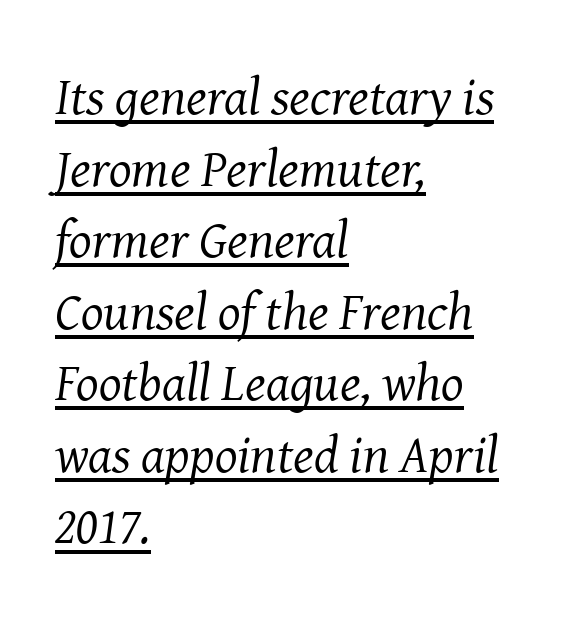
The glyphs look as if they've been sheared to an angle. Casual observation: everything's shoved over to the left. Is this a fixed-width face? No — the glyphs have proportional, varying widths. How would I describe the line gaps? Plain and ordinary.
